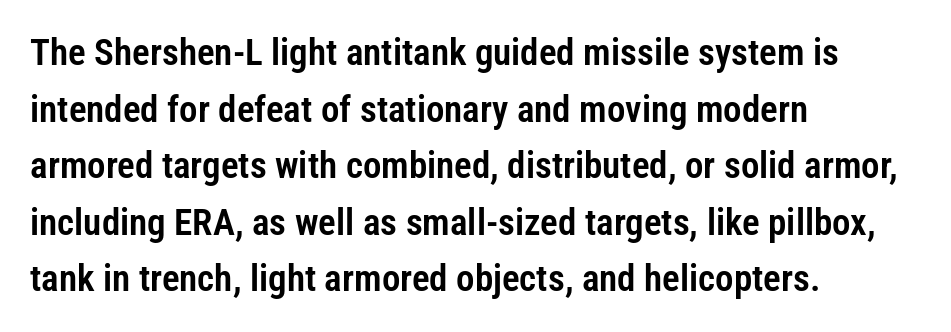
What kind of face is this? One without serifs — a sans. Ascenders rise straight up at ninety degrees. Words appear dense and cohesive because spacing is normal. Each letter keeps its own natural width here, so spacing adapts to shape. This rendering uses left alignment, leaving the right contour irregular.
